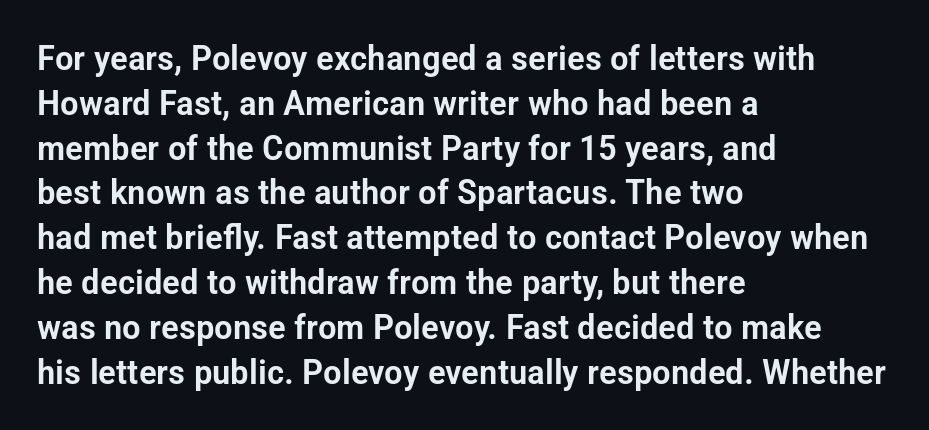
{"serif": "no", "italic": "no", "width": "condensed", "stroke_contrast": "low", "x_height": "medium", "monospaced": "no", "underline": "no", "align": "left", "line_spacing": "normal", "line_spacing_ratio": 1.28, "letter_spacing": "normal", "letter_spacing_em": 0.0, "glyph_px": 35}
